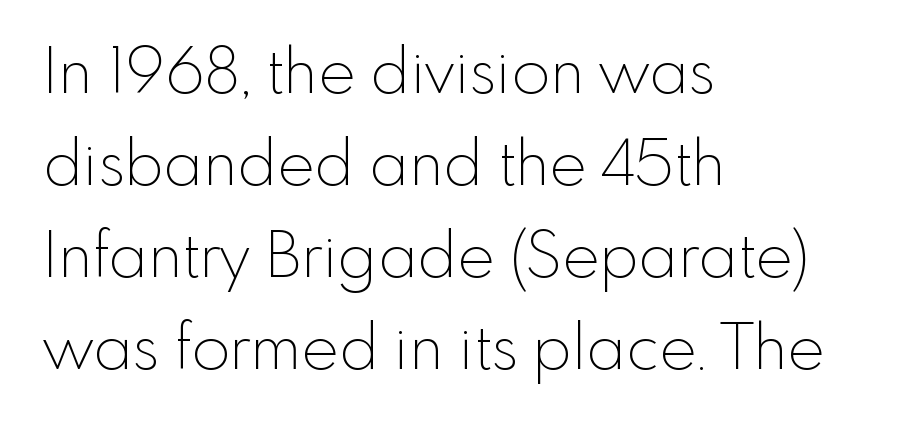
The image shows 63 px thin sans-serif type, upright; set left-aligned, normal line spacing (1.46x), normal letter spacing, not underlined; a small x-height.
